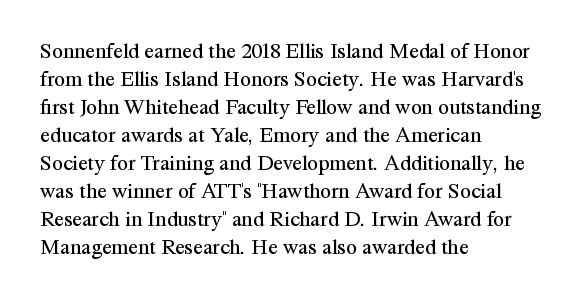
No extra ink here — the face is not bold. Students, observe: this is what conventionally led text looks like. Visually the block forms a straight wall on the left and a jagged coastline on the right. Clear beneath every line of the passage.
